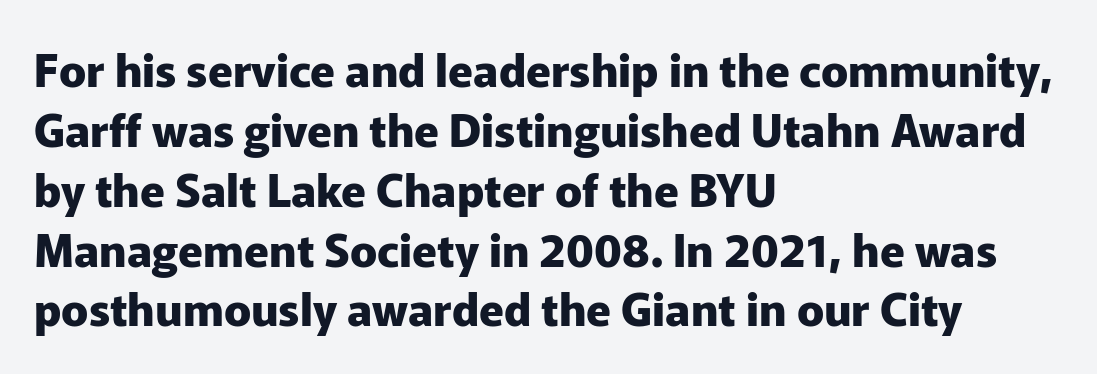
{"serif": "no", "italic": "no", "bold": "yes", "weight": "heavy", "width": "normal", "stroke_contrast": "low", "x_height": "medium", "monospaced": "no", "underline": "no", "align": "left", "line_spacing": "normal", "line_spacing_ratio": 1.33, "letter_spacing": "normal", "letter_spacing_em": 0.0, "glyph_px": 45}
